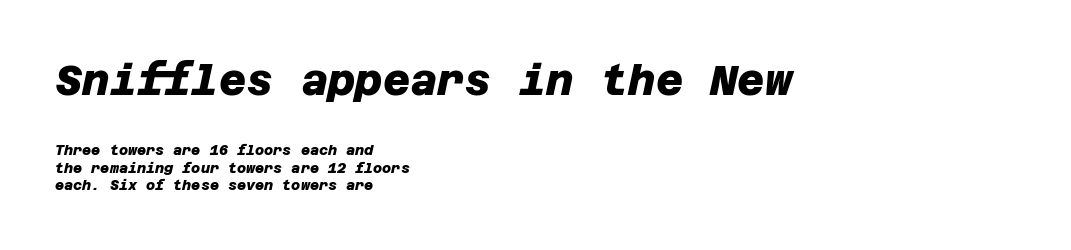
{"serif": "no", "bold": "yes", "weight": "heavy", "width": "normal", "stroke_contrast": "low", "x_height": "large", "underline": "no", "align": "left", "line_spacing": "normal", "line_spacing_ratio": 1.25, "letter_spacing": "normal", "letter_spacing_em": 0.0, "larger_block": "first", "size_ratio": 3.0, "glyph_px": 42}
